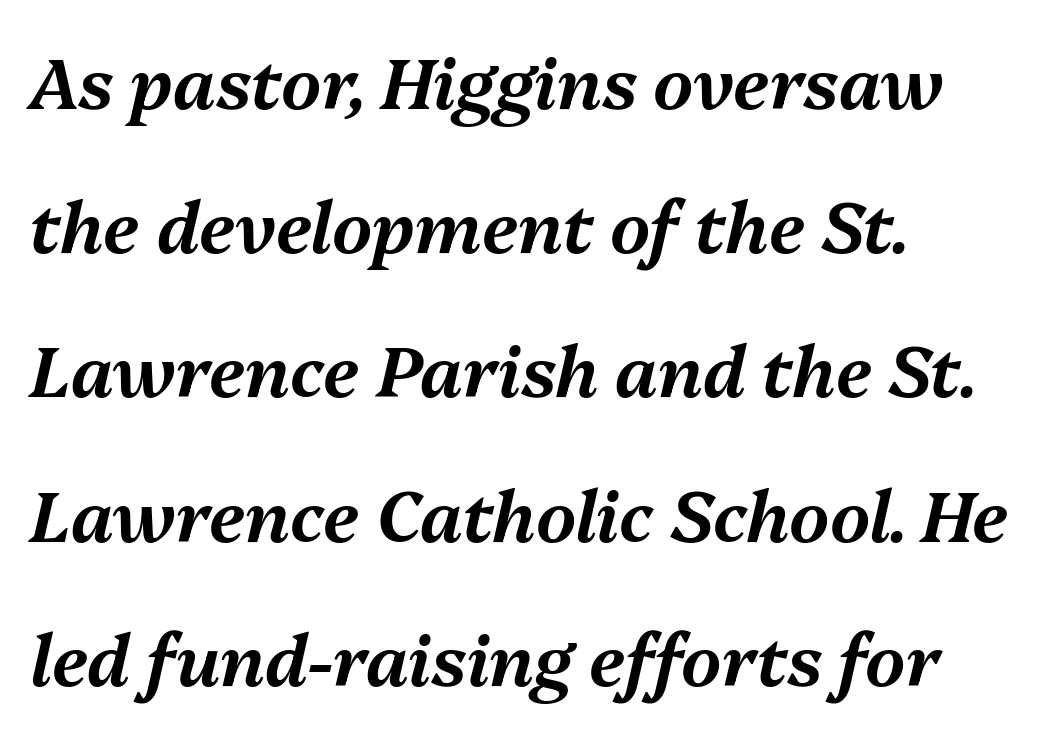
The image shows 70 px text type, italic (leaning right); set left-aligned, loose line spacing (2.06x), normal letter spacing, not underlined; medium stroke contrast and a medium x-height.
